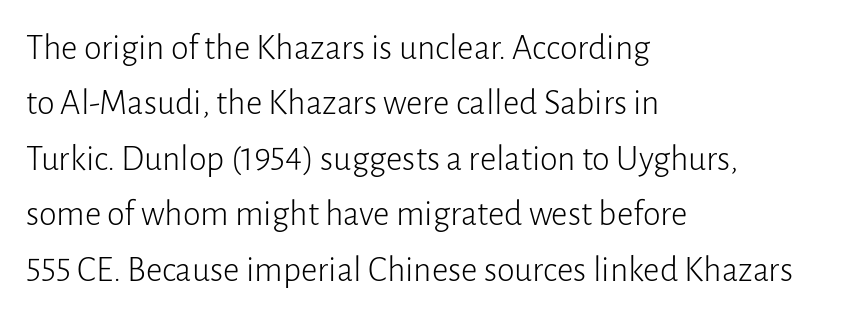
{"serif": "no", "italic": "no", "bold": "no", "weight": "light", "width": "normal", "stroke_contrast": "low", "x_height": "medium", "monospaced": "no", "underline": "no", "align": "left", "line_spacing": "normal", "line_spacing_ratio": 1.54, "letter_spacing": "normal", "letter_spacing_em": 0.0, "glyph_px": 36}
